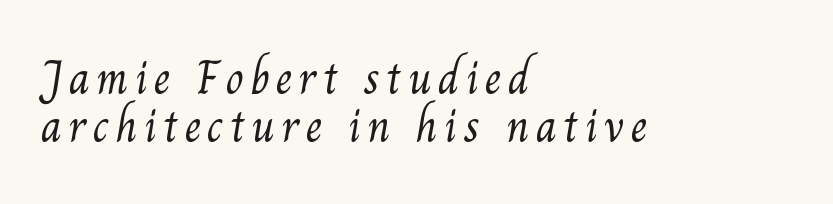
{"serif": "yes", "bold": "no", "weight": "light", "width": "normal", "stroke_contrast": "medium", "x_height": "small", "monospaced": "no", "underline": "no", "align": "left", "line_spacing": "tight", "line_spacing_ratio": 1.02, "glyph_px": 47}
